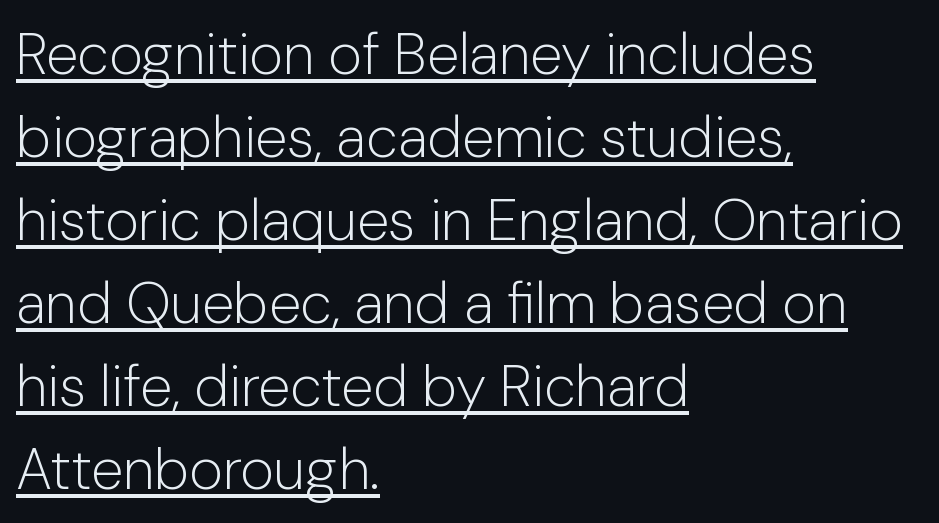
The image shows 58 px light sans-serif type, upright; set left-aligned, normal line spacing (1.43x), normal letter spacing, underlined; low stroke contrast and a medium x-height.
